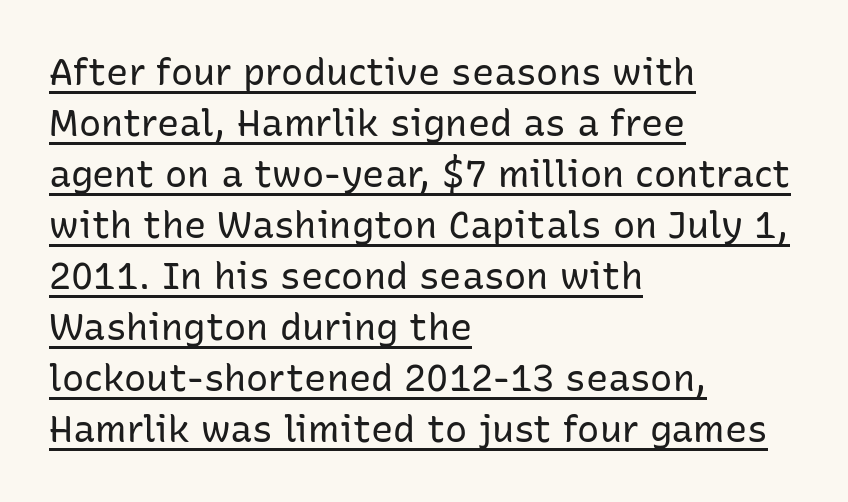
{"serif": "no", "italic": "no", "bold": "no", "weight": "regular", "width": "normal", "stroke_contrast": "low", "x_height": "medium", "monospaced": "no", "underline": "yes", "align": "left", "line_spacing": "normal", "line_spacing_ratio": 1.38, "letter_spacing": "normal", "letter_spacing_em": 0.0, "glyph_px": 37}
